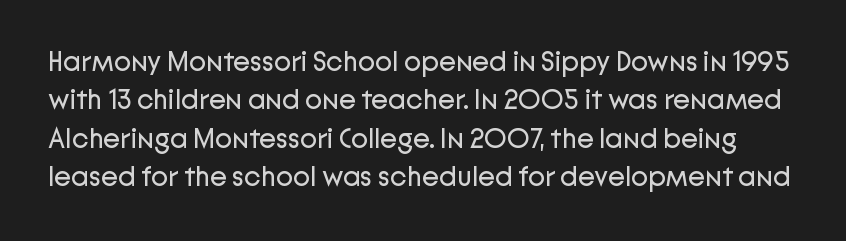
Q: Is the text bold? A: No.
Q: Is the text italic (slanted)? A: No, it is upright.
Q: Is the typeface a serif or a sans-serif typeface? A: Sans-serif.
Q: Is the text underlined? A: No.
Q: Is the spacing between letters normal or unusually wide? A: Normal.
Q: Is the spacing between lines tight, normal or loose? A: Normal.
Q: Width (condensed, normal, or wide)? A: Normal.
Q: Stroke contrast? A: Low.
Q: x-height? A: Medium.
Q: Monospaced? A: No.
